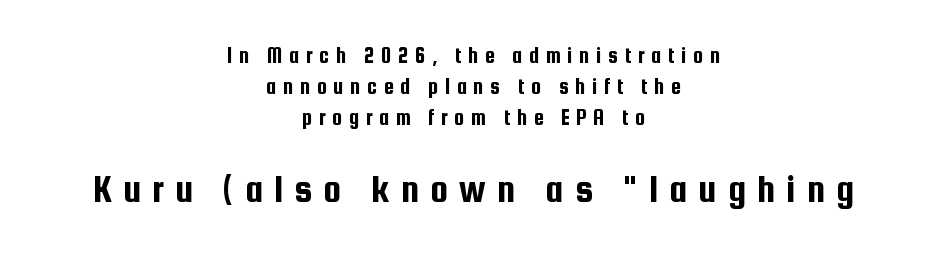
The image shows 40 px condensed sans-serif type, upright; set centered, normal line spacing (1.34x), unusually wide letter spacing (+0.28 em), not underlined; the second (bottom) block is 1.74x larger; low stroke contrast and a medium x-height.
